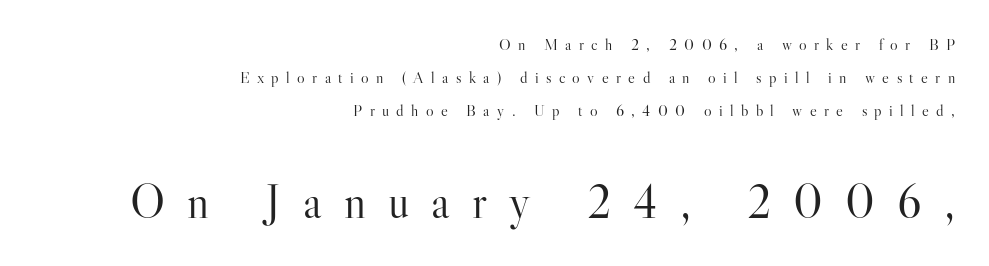
Quick note: interline space is abundant. The tracking jumps out immediately: characters are airy and widely separated. Does the copy run flush right? Yes — the right margin is perfectly even. Do the letters lean? They stand straight. The space beneath each line is pristine and unruled.
